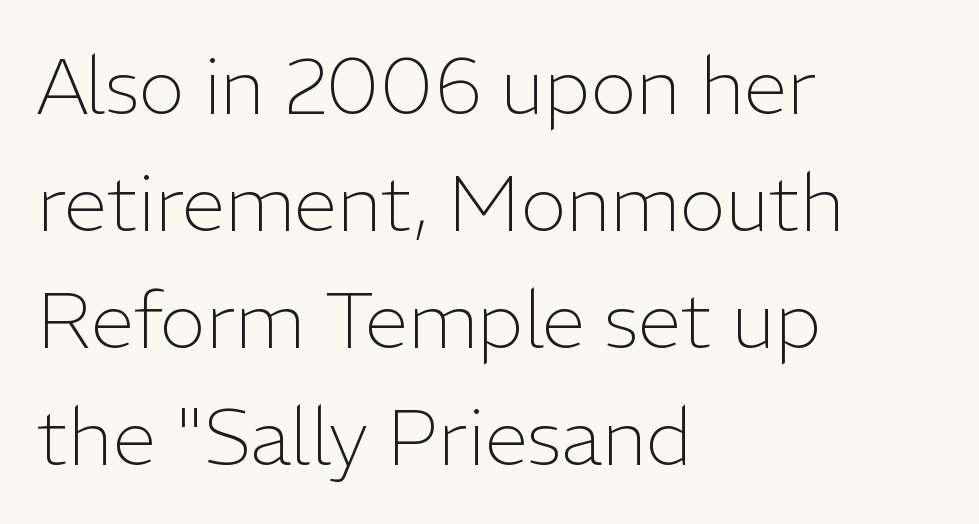
Rows of type keep a routine distance in the vertical direction. Is this a sans? Yes — the strokes have no serifs. Spacing between characters is what you'd get straight out of the box. Each line starts at the same left margin while the right side varies.
